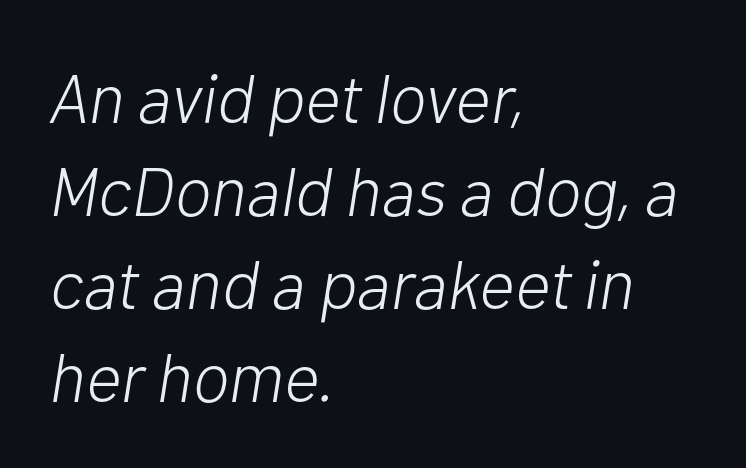
Q: Is the text bold? A: No.
Q: Is the text italic (slanted)? A: Yes, it leans right by about 10 degrees.
Q: Is the text underlined? A: No.
Q: How is the paragraph aligned? A: Left-aligned.
Q: Is the spacing between letters normal or unusually wide? A: Normal.
Q: Is the spacing between lines tight, normal or loose? A: Normal.
Q: Width (condensed, normal, or wide)? A: Normal.
Q: Stroke contrast? A: Low.
Q: x-height? A: Medium.
Q: Monospaced? A: No.
